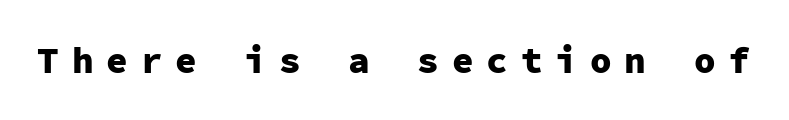
Q: Is the text bold? A: Yes.
Q: Is the text italic (slanted)? A: No, it is upright.
Q: Is the typeface a serif or a sans-serif typeface? A: Sans-serif.
Q: Is the text underlined? A: No.
Q: Is the spacing between letters normal or unusually wide? A: Unusually wide.
Q: Width (condensed, normal, or wide)? A: Normal.
Q: Stroke contrast? A: Low.
Q: x-height? A: Medium.
Q: Monospaced? A: Yes.
